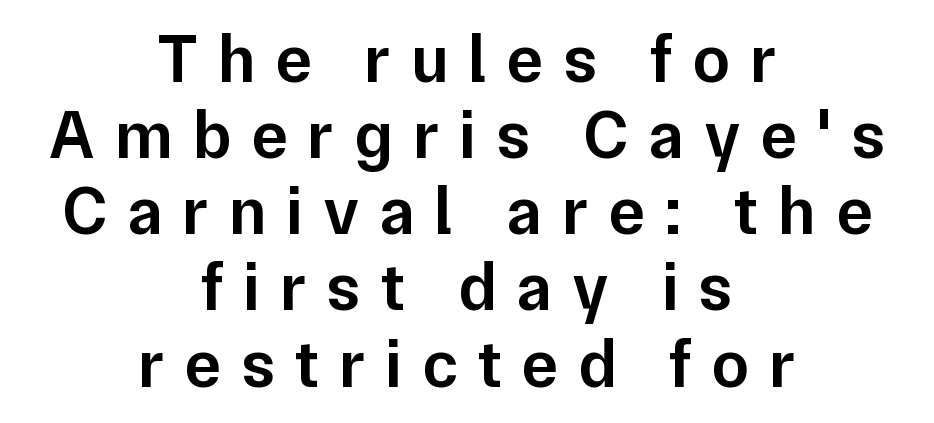
Q: Is the text bold? A: Semi-bold.
Q: Is the text italic (slanted)? A: No, it is upright.
Q: Is the typeface a serif or a sans-serif typeface? A: Sans-serif.
Q: Is the text underlined? A: No.
Q: How is the paragraph aligned? A: Centered.
Q: Is the spacing between letters normal or unusually wide? A: Unusually wide.
Q: Is the spacing between lines tight, normal or loose? A: Tight.
Q: Width (condensed, normal, or wide)? A: Normal.
Q: Stroke contrast? A: Low.
Q: x-height? A: Medium.
Q: Monospaced? A: No.
